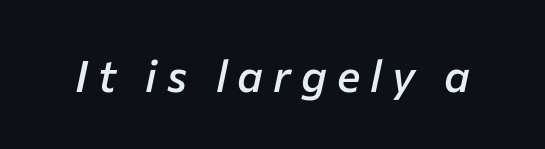
{"italic": "yes", "lean": "right", "slant_degrees": 12, "bold": "semi", "weight": "semibold", "width": "normal", "stroke_contrast": "low", "x_height": "medium", "monospaced": "no", "underline": "no", "letter_spacing": "wide", "letter_spacing_em": 0.23, "glyph_px": 44}
